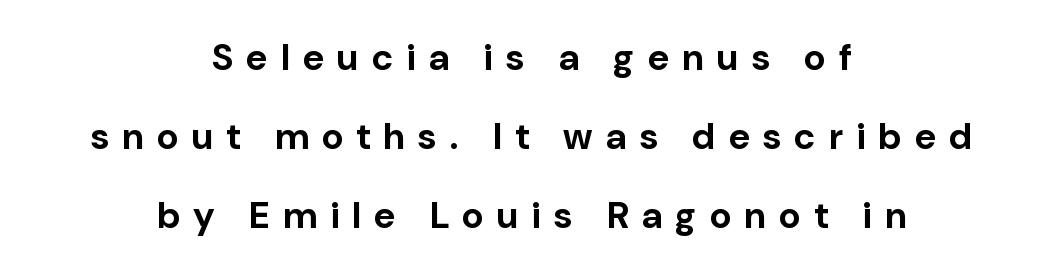
The image shows 37 px bold sans-serif type, upright; set centered, loose line spacing (2.14x), unusually wide letter spacing (+0.36 em), not underlined; low stroke contrast and a medium x-height.
